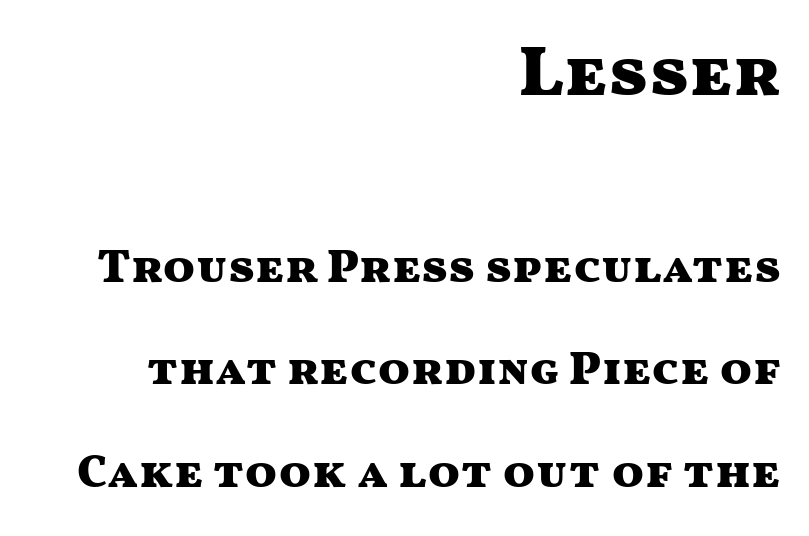
The image shows 70 px heavy, wide sans-serif type, upright; set right-aligned, loose line spacing (2.18x), normal letter spacing, not underlined; the first (top) block is 1.49x larger; medium stroke contrast and a medium x-height.
